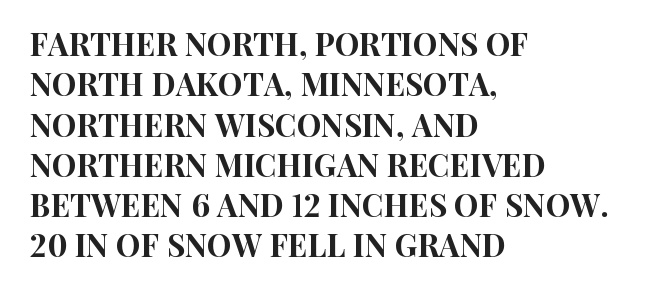
Q: Is the text italic (slanted)? A: No, it is upright.
Q: Is the typeface a serif or a sans-serif typeface? A: Sans-serif.
Q: Is the text underlined? A: No.
Q: How is the paragraph aligned? A: Left-aligned.
Q: Is the spacing between letters normal or unusually wide? A: Normal.
Q: Is the spacing between lines tight, normal or loose? A: Normal.
Q: Width (condensed, normal, or wide)? A: Condensed.
Q: Stroke contrast? A: High.
Q: x-height? A: Large.
Q: Monospaced? A: No.
